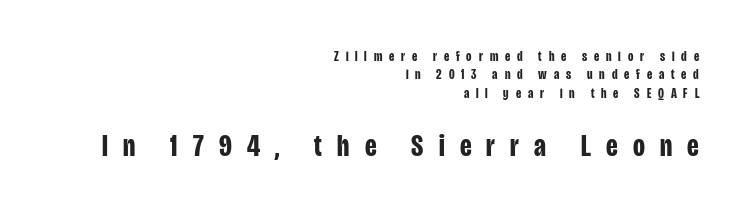
{"serif": "no", "italic": "no", "bold": "yes", "weight": "bold", "width": "condensed", "stroke_contrast": "low", "x_height": "large", "monospaced": "no", "underline": "no", "align": "right", "line_spacing": "normal", "line_spacing_ratio": 1.32, "letter_spacing": "wide", "letter_spacing_em": 0.49, "larger_block": "second", "size_ratio": 2.21, "glyph_px": 31}
